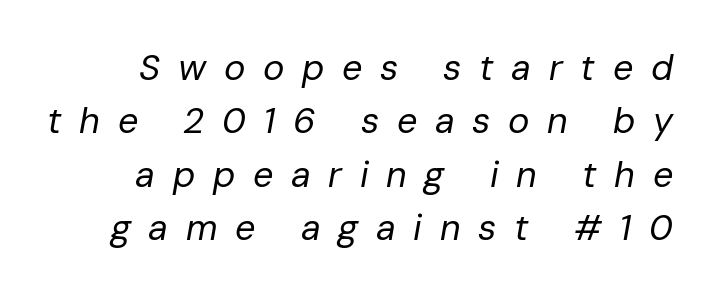
{"italic": "yes", "lean": "right", "slant_degrees": 10, "bold": "no", "weight": "regular", "width": "normal", "stroke_contrast": "low", "x_height": "medium", "monospaced": "no", "underline": "no", "line_spacing": "normal", "line_spacing_ratio": 1.48, "letter_spacing": "wide", "letter_spacing_em": 0.49, "glyph_px": 36}
